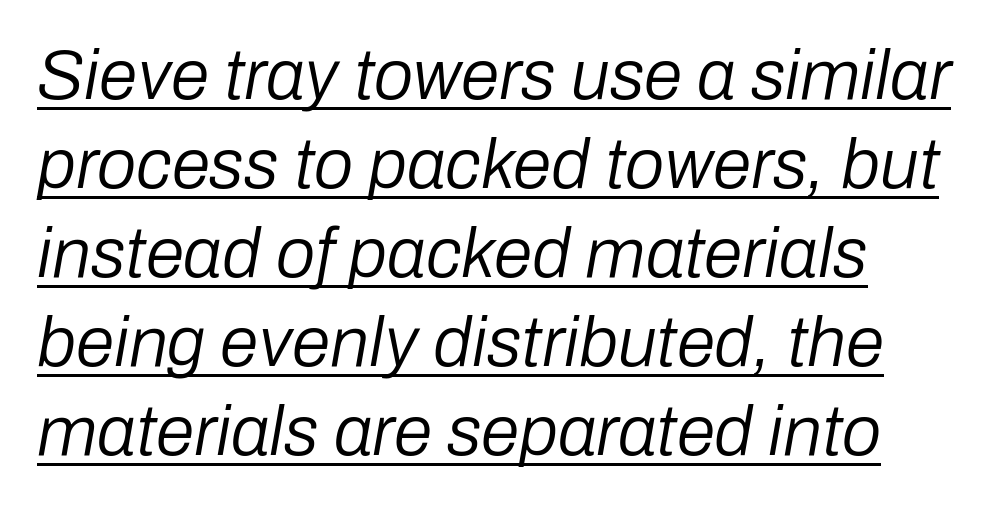
Slanted lettering throughout. Baseline-to-baseline distance is the conventional proportion of letter height. Nothing unusual about the tracking: characters are spaced as the font intends. No chunkiness to these letters — they're not bold. Has an underline been added? It has.
